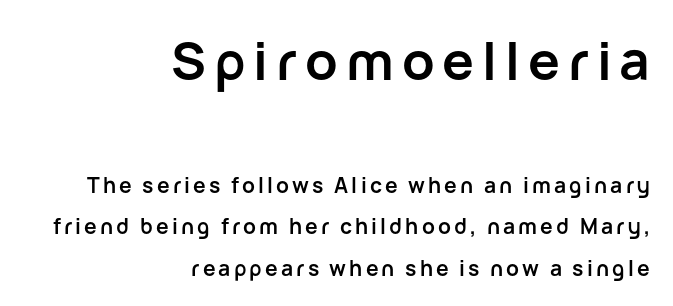
The image shows 53 px semibold sans-serif type, upright; set right-aligned, loose line spacing (1.97x), not underlined; the first (top) block is 2.52x larger; low stroke contrast and a medium x-height.
